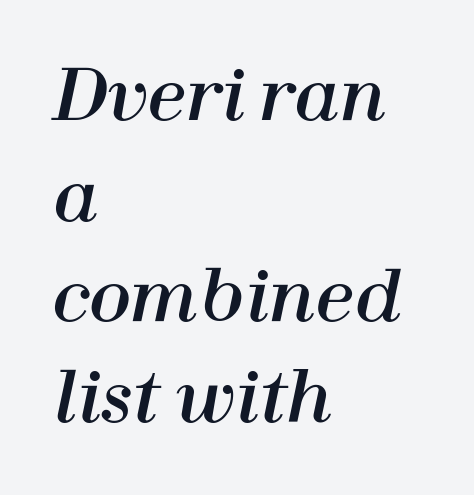
{"italic": "yes", "lean": "right", "slant_degrees": 12, "width": "normal", "stroke_contrast": "high", "x_height": "medium", "monospaced": "no", "underline": "no", "align": "left", "line_spacing": "normal", "line_spacing_ratio": 1.46, "letter_spacing": "normal", "letter_spacing_em": 0.0, "glyph_px": 69}
